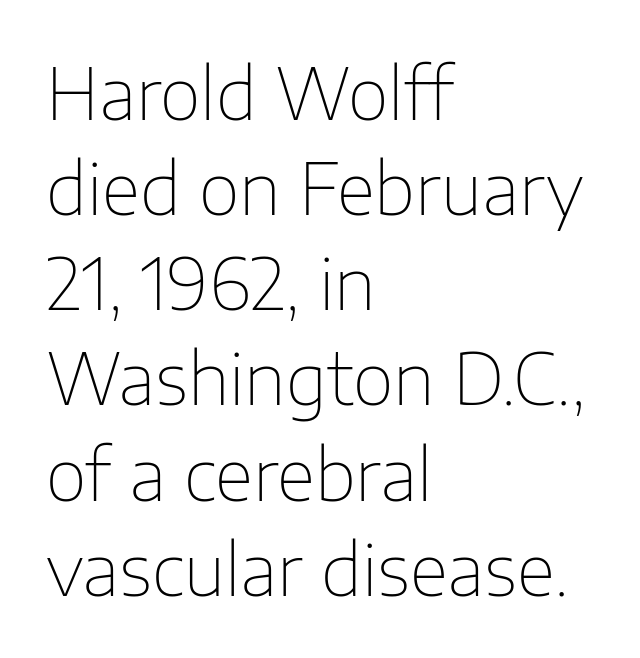
Q: Is the text bold? A: No.
Q: Is the text italic (slanted)? A: No, it is upright.
Q: Is the typeface a serif or a sans-serif typeface? A: Sans-serif.
Q: Is the text underlined? A: No.
Q: How is the paragraph aligned? A: Left-aligned.
Q: Is the spacing between letters normal or unusually wide? A: Normal.
Q: Is the spacing between lines tight, normal or loose? A: Normal.
Q: Width (condensed, normal, or wide)? A: Normal.
Q: Stroke contrast? A: Low.
Q: x-height? A: Medium.
Q: Monospaced? A: No.
